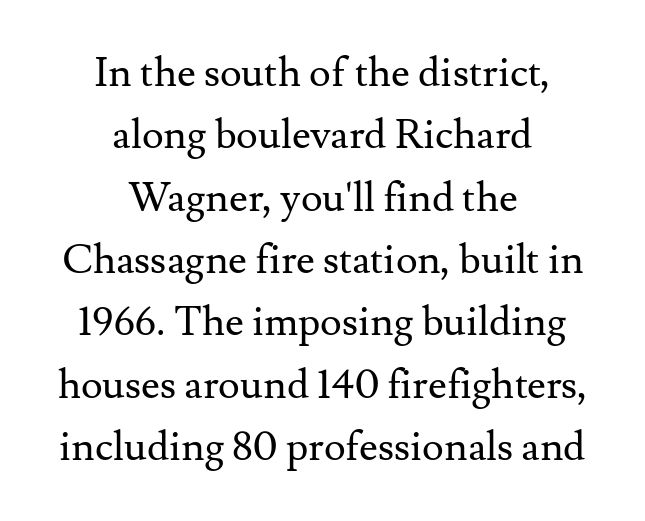
Serifs: yes, visible at the terminals of the letterforms. Think standard paragraph weight, or any step lighter than that. The lines in this sample share a center point and differ in where they start and stop. Does the leading feel generous? No, just average.
